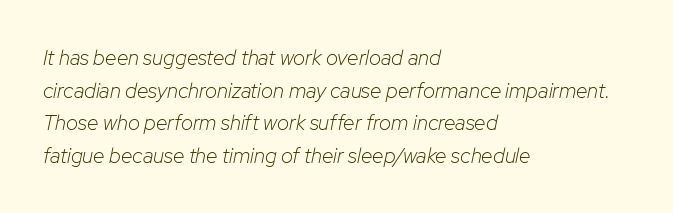
Q: Is the text bold? A: No.
Q: Is the text italic (slanted)? A: Yes, it leans right by about 12 degrees.
Q: Is the text underlined? A: No.
Q: How is the paragraph aligned? A: Left-aligned.
Q: Is the spacing between letters normal or unusually wide? A: Normal.
Q: Is the spacing between lines tight, normal or loose? A: Normal.
